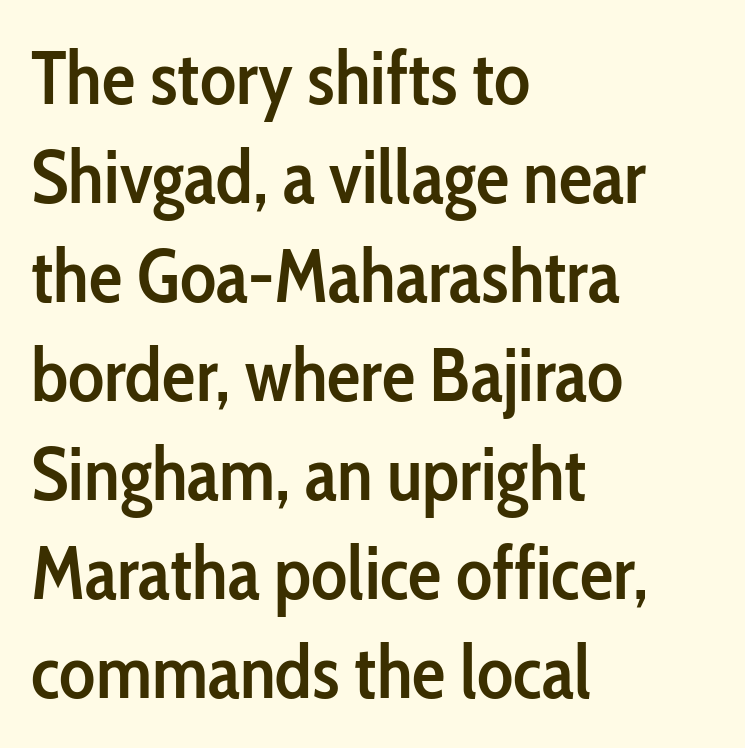
The image shows 75 px semibold, condensed sans-serif type, upright; set left-aligned, normal line spacing (1.32x), normal letter spacing, not underlined; low stroke contrast and a medium x-height.
